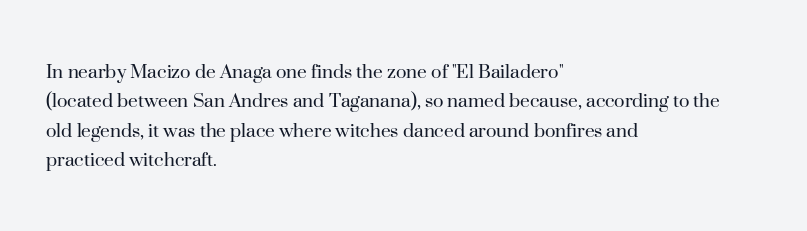
{"italic": "no", "bold": "no", "underline": "no", "align": "left", "line_spacing": "normal", "line_spacing_ratio": 1.34, "letter_spacing": "normal", "letter_spacing_em": 0.0, "glyph_px": 22}
